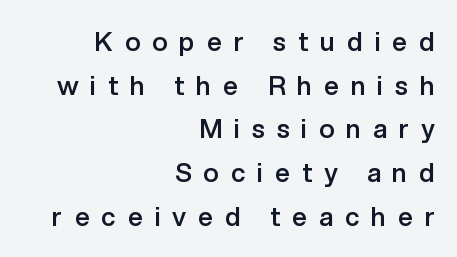
{"italic": "no", "bold": "semi", "underline": "no", "align": "right", "line_spacing": "normal", "line_spacing_ratio": 1.68, "letter_spacing": "wide", "letter_spacing_em": 0.46, "glyph_px": 26}
